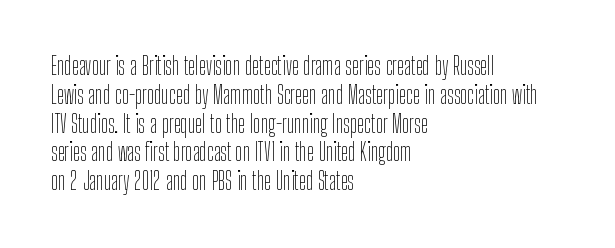
The image shows 24 px text type, upright; set left-aligned, line spacing 1.2x, normal letter spacing, not underlined.
